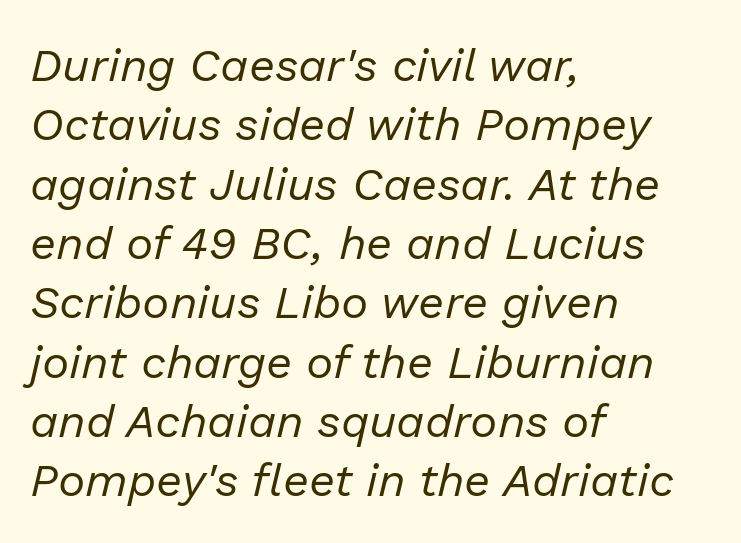
Q: Is the text bold? A: No.
Q: Is the text italic (slanted)? A: Yes, it leans right by about 13 degrees.
Q: Is the text underlined? A: No.
Q: How is the paragraph aligned? A: Left-aligned.
Q: Is the spacing between letters normal or unusually wide? A: Normal.
Q: Is the spacing between lines tight, normal or loose? A: Normal.
Q: Width (condensed, normal, or wide)? A: Normal.
Q: Stroke contrast? A: Low.
Q: x-height? A: Medium.
Q: Monospaced? A: No.
